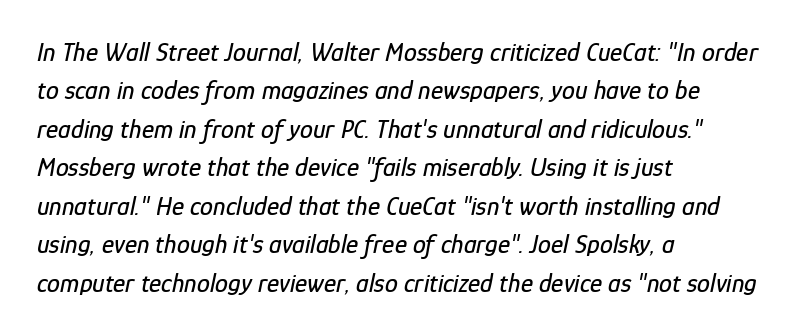
{"italic": "yes", "lean": "right", "slant_degrees": 12, "underline": "no", "align": "left", "line_spacing": "normal", "line_spacing_ratio": 1.48, "letter_spacing": "normal", "letter_spacing_em": 0.0, "glyph_px": 26}
